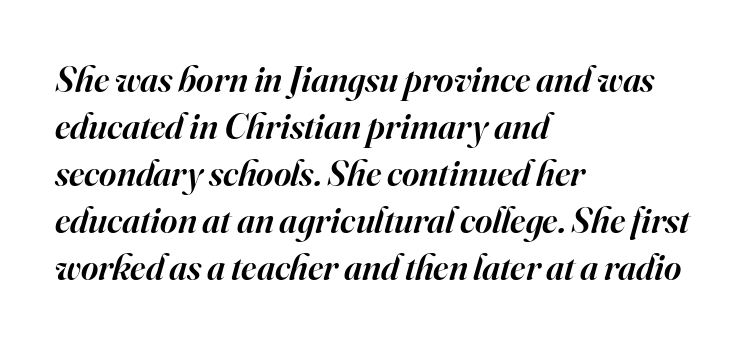
{"serif": "yes", "italic": "yes", "lean": "right", "slant_degrees": 16, "bold": "semi", "weight": "semibold", "width": "normal", "stroke_contrast": "high", "x_height": "small", "monospaced": "no", "underline": "no", "align": "left", "line_spacing": "normal", "line_spacing_ratio": 1.27, "letter_spacing": "normal", "letter_spacing_em": 0.0, "glyph_px": 37}
